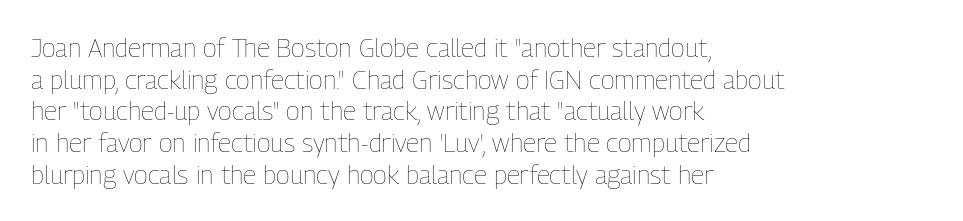
Nope, not italic — everything's standing straight. The font is comparable to plain body text, perhaps lighter. Inter-character spacing is left at the font's built-in metrics. The zone under the glyphs is completely vacant. These lines are set flush left with a ragged right edge.
